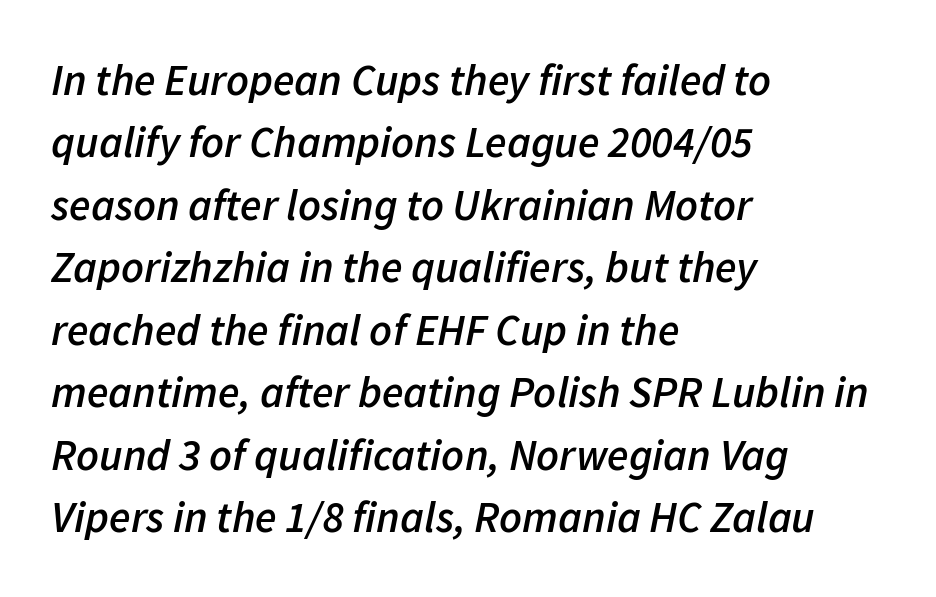
The passage shown is typed in a proportional face where columns would drift. The typography opts for an oblique posture over an upright one. Firm but not heavy-handed strokes: this text is semibold. Check under the words: just untouched page. The passage shown stacks its lines at a standard gap.
